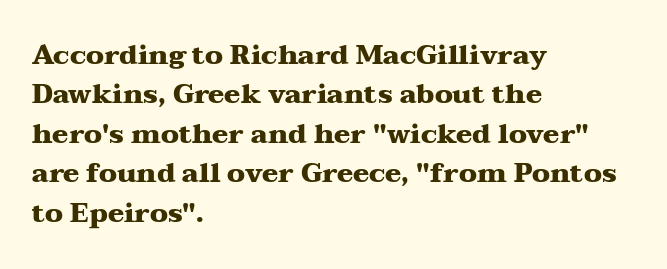
The line texture is even and compact thanks to regular tracking. Notice how the passage keeps a crisp vertical edge on the left only. Rendered with straight, roman letterforms. A bare baseline throughout the passage. One glance says typical: line gaps are just what's usual.
